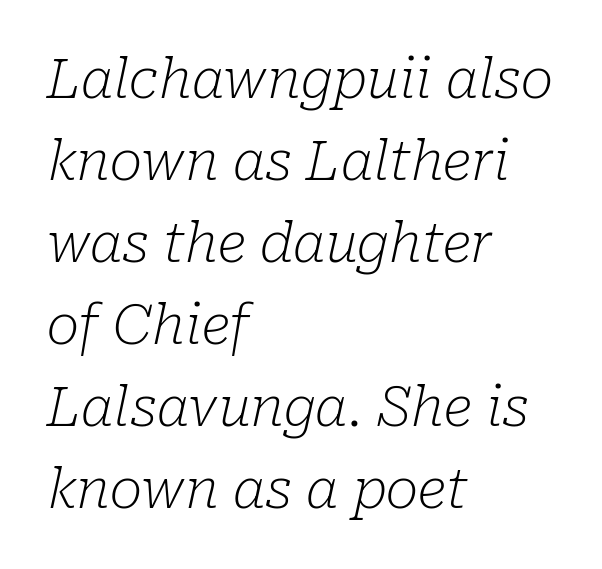
The leading is moderate, giving the passage an even texture. The rendering shows small feet on the letterforms — a serif design. It's the slanting kind of type. The lines in this sample share a left origin and differ only in where they stop. Descenders are the only things crossing below the line. Each word holds together tightly as a unit, with standard inter-letter gaps.
